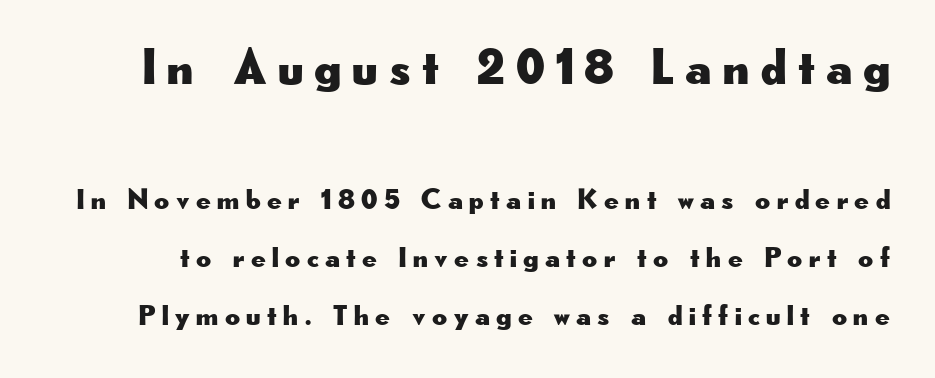
If you measured baseline to baseline, you'd find a long distance. Is this a fixed-width face? No — the glyphs have proportional, varying widths. Vertical strokes here are truly vertical. The line texture is sparse and dotted thanks to wide tracking. Letterform terminals end flat and unadorned throughout the passage. The face used here appears at its bigger size in the upper chunk.
